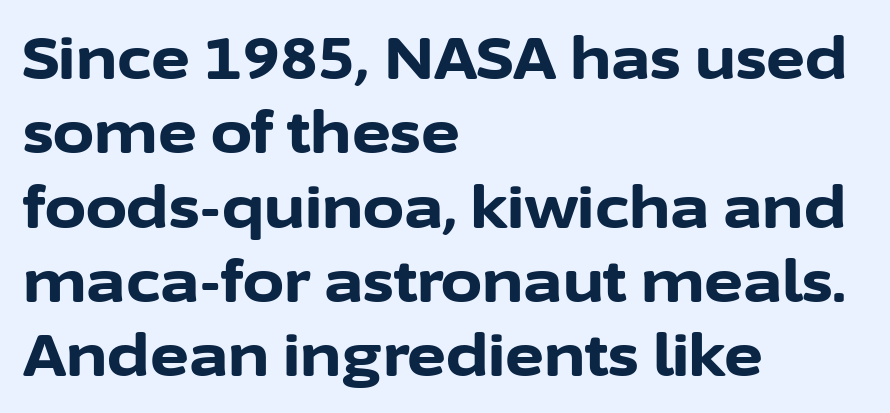
The image shows 59 px bold sans-serif type, upright; set left-aligned, normal line spacing (1.26x), normal letter spacing, not underlined; low stroke contrast and a medium x-height.
